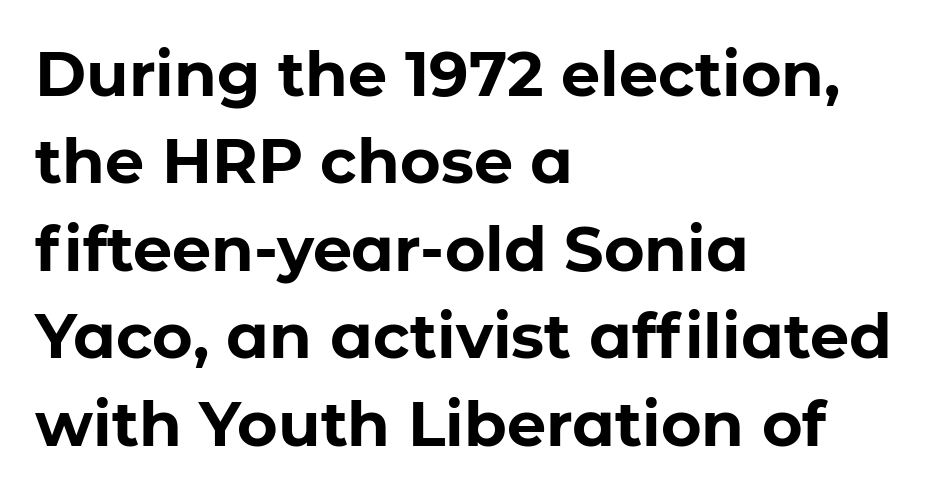
{"serif": "no", "italic": "no", "bold": "yes", "weight": "bold", "width": "normal", "stroke_contrast": "low", "x_height": "medium", "monospaced": "no", "underline": "no", "align": "left", "line_spacing": "normal", "line_spacing_ratio": 1.41, "letter_spacing": "normal", "letter_spacing_em": 0.0, "glyph_px": 62}
